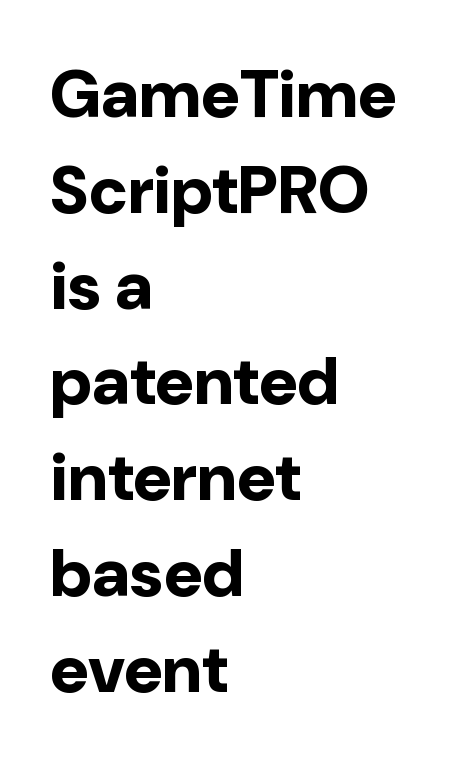
Q: Is the text bold? A: Yes.
Q: Is the text italic (slanted)? A: No, it is upright.
Q: Is the typeface a serif or a sans-serif typeface? A: Sans-serif.
Q: Is the text underlined? A: No.
Q: How is the paragraph aligned? A: Left-aligned.
Q: Is the spacing between letters normal or unusually wide? A: Normal.
Q: Is the spacing between lines tight, normal or loose? A: Normal.
Q: Width (condensed, normal, or wide)? A: Normal.
Q: Stroke contrast? A: Low.
Q: x-height? A: Medium.
Q: Monospaced? A: No.
